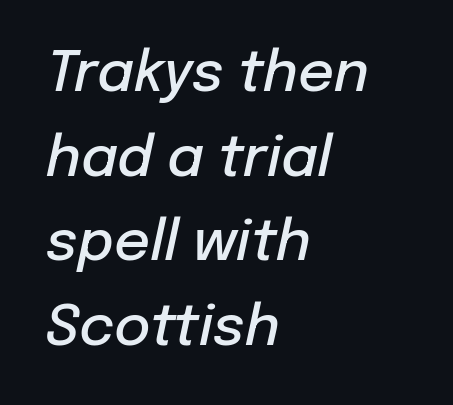
Whoever set this chose a conventional vertical rhythm. Any mark beneath the type? The region is blank. The rendering uses a semibold face; strokes are thickened but not to full bold. Between one letter and the next there's only the usual sliver of space. This rendering uses left alignment, leaving the right contour irregular.
